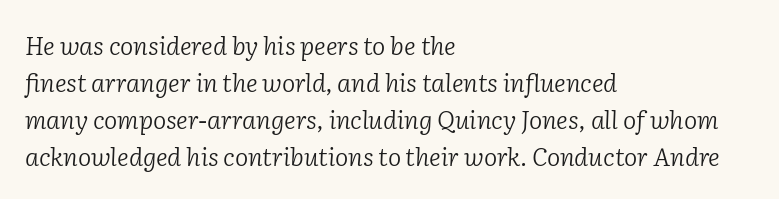
The image shows 25 px text type, italic (leaning right); set left-aligned, normal line spacing (1.48x), normal letter spacing, not underlined.
